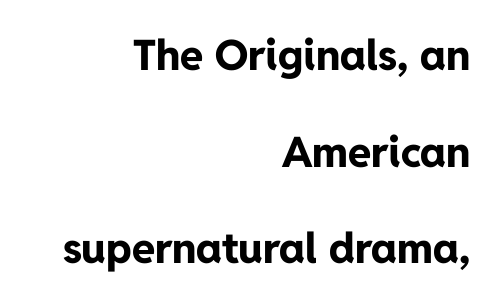
{"serif": "no", "italic": "no", "bold": "yes", "weight": "bold", "width": "normal", "stroke_contrast": "low", "x_height": "medium", "monospaced": "no", "underline": "no", "align": "right", "line_spacing": "loose", "line_spacing_ratio": 2.3, "letter_spacing": "normal", "letter_spacing_em": 0.0, "glyph_px": 42}
